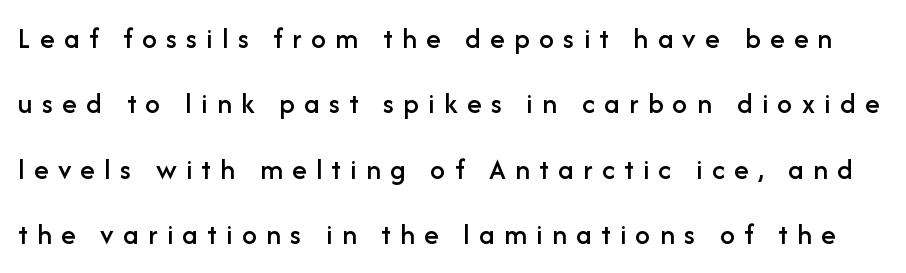
{"serif": "no", "italic": "no", "width": "normal", "stroke_contrast": "low", "x_height": "medium", "monospaced": "no", "underline": "no", "line_spacing": "loose", "line_spacing_ratio": 2.18, "letter_spacing": "wide", "letter_spacing_em": 0.31, "glyph_px": 30}
